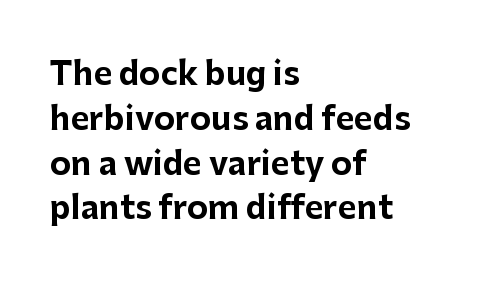
{"serif": "no", "italic": "no", "bold": "yes", "weight": "bold", "width": "normal", "stroke_contrast": "low", "x_height": "medium", "monospaced": "no", "underline": "no", "align": "left", "line_spacing": "normal", "line_spacing_ratio": 1.4, "letter_spacing": "normal", "letter_spacing_em": 0.0, "glyph_px": 32}
